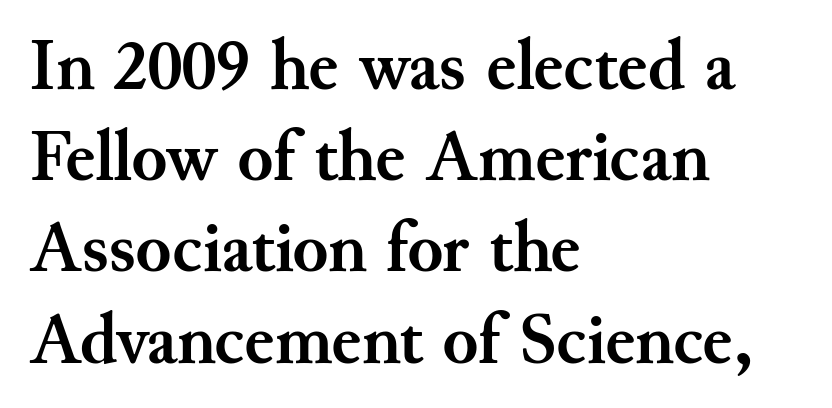
{"serif": "yes", "italic": "no", "bold": "yes", "weight": "semibold", "width": "normal", "stroke_contrast": "medium", "x_height": "small", "monospaced": "no", "underline": "no", "align": "left", "line_spacing": "normal", "line_spacing_ratio": 1.25, "letter_spacing": "normal", "letter_spacing_em": 0.0, "glyph_px": 73}
